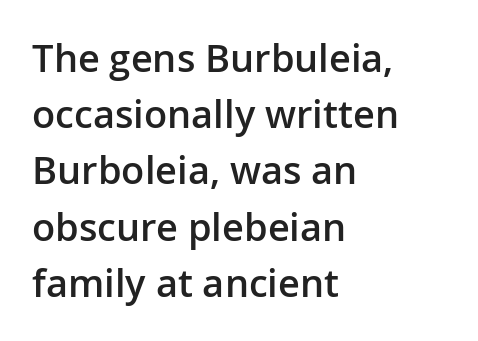
Q: Is the text bold? A: Semi-bold.
Q: Is the text italic (slanted)? A: No, it is upright.
Q: Is the typeface a serif or a sans-serif typeface? A: Sans-serif.
Q: Is the text underlined? A: No.
Q: How is the paragraph aligned? A: Left-aligned.
Q: Is the spacing between letters normal or unusually wide? A: Normal.
Q: Is the spacing between lines tight, normal or loose? A: Normal.
Q: Width (condensed, normal, or wide)? A: Normal.
Q: Stroke contrast? A: Low.
Q: x-height? A: Medium.
Q: Monospaced? A: No.
